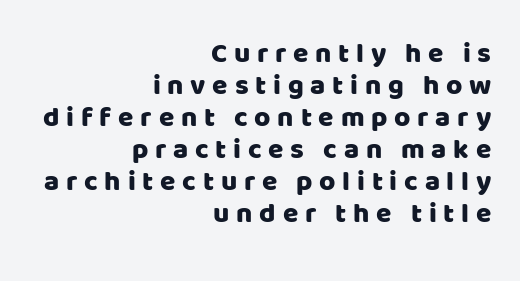
Q: Is the text italic (slanted)? A: No, it is upright.
Q: Is the typeface a serif or a sans-serif typeface? A: Sans-serif.
Q: Is the text underlined? A: No.
Q: How is the paragraph aligned? A: Right-aligned.
Q: Is the spacing between letters normal or unusually wide? A: Unusually wide.
Q: Is the spacing between lines tight, normal or loose? A: Tight.
Q: Width (condensed, normal, or wide)? A: Normal.
Q: Stroke contrast? A: Low.
Q: x-height? A: Large.
Q: Monospaced? A: No.
